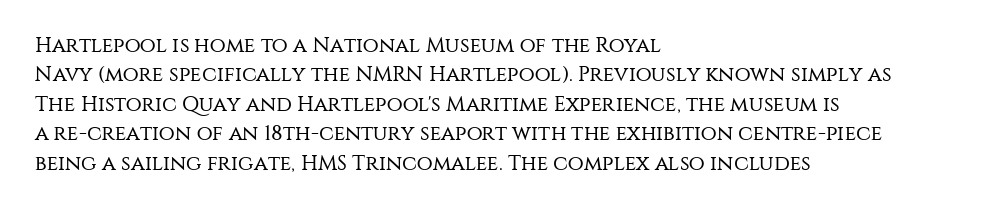
{"italic": "no", "bold": "no", "underline": "no", "align": "left", "line_spacing": "normal", "line_spacing_ratio": 1.4, "letter_spacing": "normal", "letter_spacing_em": 0.0, "glyph_px": 21}
